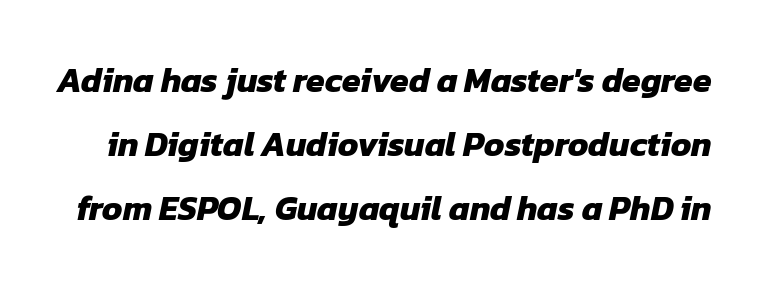
{"serif": "no", "bold": "yes", "weight": "heavy", "width": "normal", "stroke_contrast": "low", "x_height": "medium", "monospaced": "no", "underline": "no", "line_spacing_ratio": 1.88, "letter_spacing": "normal", "letter_spacing_em": 0.0, "glyph_px": 34}
